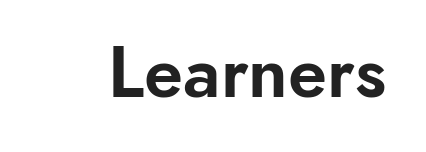
Each word holds together tightly as a unit, with standard inter-letter gaps. The lettering stays uniformly vertical, giving the passage a roman look. This rendering features lettering with no underline. The passage shown is typed in a proportional face where columns would drift.
